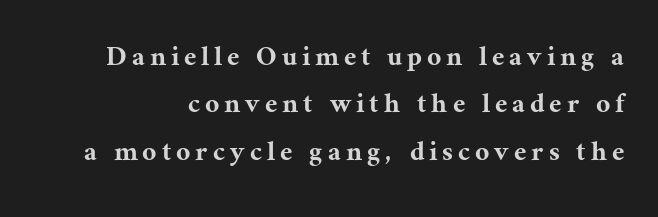
Old-style or modern, the face here clearly has serifs. This is the regular roman posture of the typeface. Each letter keeps its own natural width here, so spacing adapts to shape. The designer left line spacing at the default.
